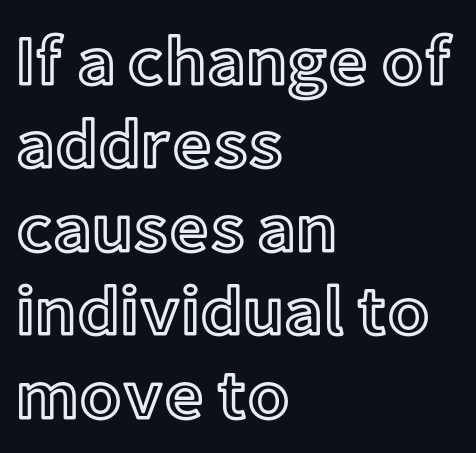
Q: Is the text italic (slanted)? A: No, it is upright.
Q: Is the text underlined? A: No.
Q: How is the paragraph aligned? A: Left-aligned.
Q: Is the spacing between letters normal or unusually wide? A: Normal.
Q: Width (condensed, normal, or wide)? A: Normal.
Q: x-height? A: Medium.
Q: Monospaced? A: No.
